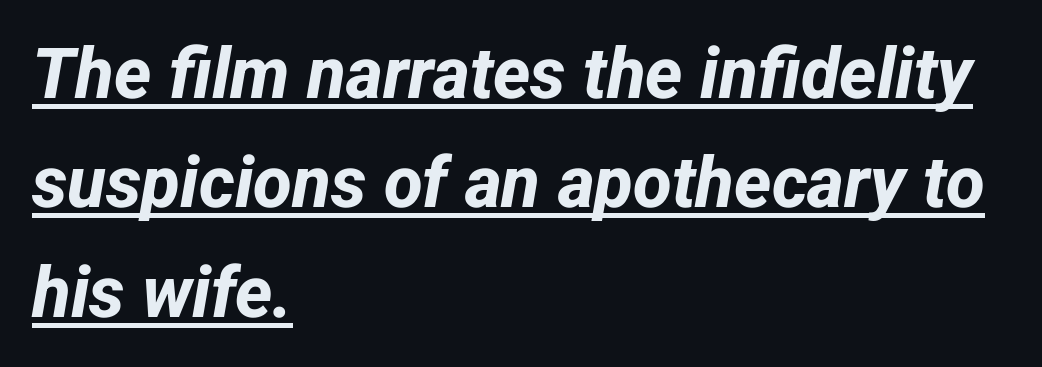
The image shows 71 px bold sans-serif type; set left-aligned, normal line spacing (1.54x), normal letter spacing, underlined; low stroke contrast and a medium x-height.
